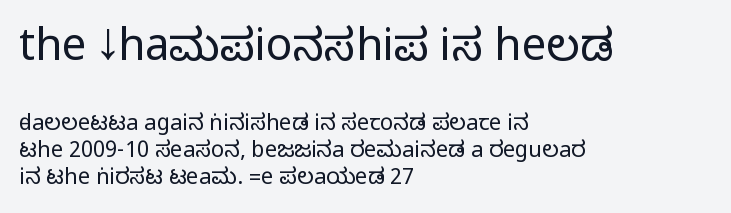
Q: Is the text italic (slanted)? A: No, it is upright.
Q: Is the typeface a serif or a sans-serif typeface? A: Sans-serif.
Q: Is the text underlined? A: No.
Q: How is the paragraph aligned? A: Left-aligned.
Q: Is the spacing between letters normal or unusually wide? A: Normal.
Q: Which block of text is set in a larger size, the first (top) or the second (bottom)? A: The first (top) one.
Q: Width (condensed, normal, or wide)? A: Condensed.
Q: Stroke contrast? A: Medium.
Q: Monospaced? A: No.
